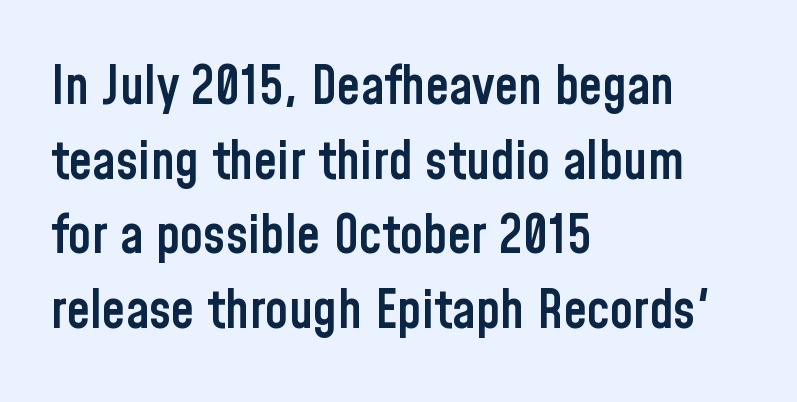
If you measured baseline to baseline, you'd find a middling distance. The typography opts for an upright posture over an oblique one. Horizontally, the lines are justified to the leading edge only. Is the letter spacing exaggerated? No — it looks like the ordinary default. The strokes are fattened partway — semibold, not bold. The specimen omits any rule beneath the text block's lines.
